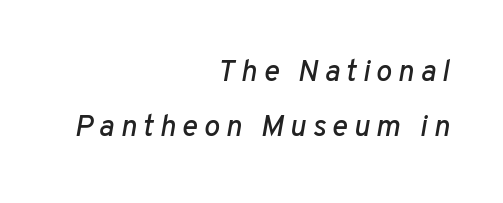
Q: Is the text italic (slanted)? A: Yes, it leans right by about 10 degrees.
Q: Is the text underlined? A: No.
Q: How is the paragraph aligned? A: Right-aligned.
Q: Is the spacing between letters normal or unusually wide? A: Unusually wide.
Q: Width (condensed, normal, or wide)? A: Normal.
Q: Stroke contrast? A: Low.
Q: x-height? A: Medium.
Q: Monospaced? A: No.
